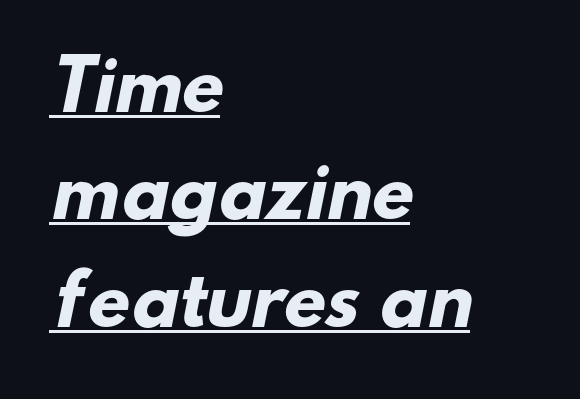
{"serif": "no", "bold": "yes", "weight": "heavy", "width": "normal", "stroke_contrast": "low", "x_height": "small", "monospaced": "no", "underline": "yes", "align": "left", "line_spacing": "normal", "line_spacing_ratio": 1.58, "letter_spacing": "normal", "letter_spacing_em": 0.0, "glyph_px": 68}
